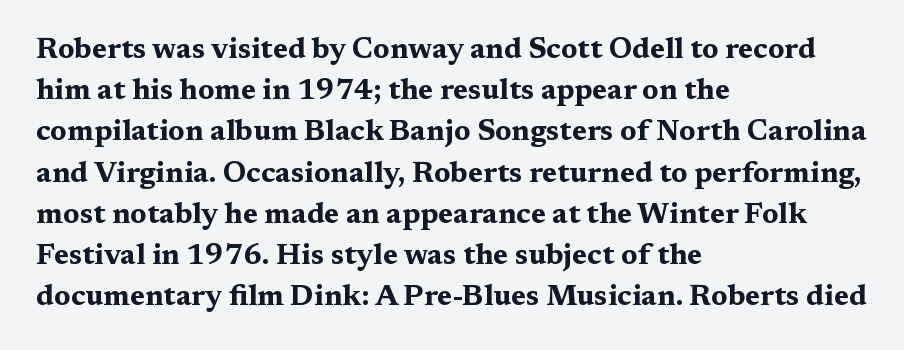
Heft: maximum for text — a bold. The letters sit at their default tracking, neither squeezed nor spread. Looks like regular typesetting: each glyph gets only the width it needs. Tall strokes in this sample are plumb rather than angled.
